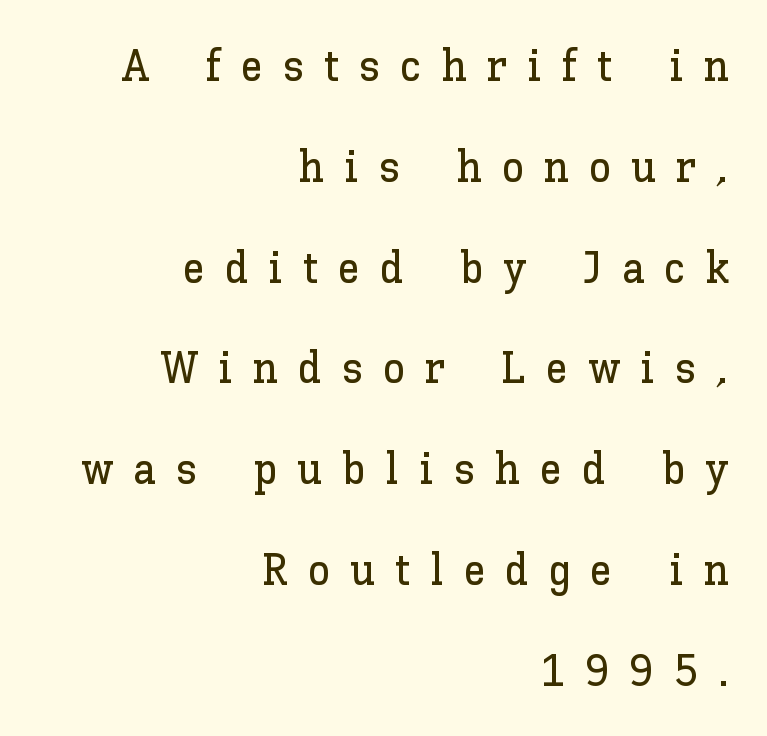
A typesetter would call this proportional, since set widths differ per character. The string is rendered with underlining switched off. Ascenders rise straight up at ninety degrees. Letter spacing: wide. One glance says open: line gaps are wider than usual. Short and long lines alike share a common ending point at right.
